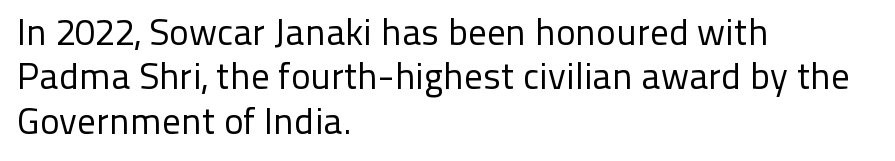
The image shows 37 px regular-weight sans-serif type, upright; set left-aligned, line spacing 1.2x, normal letter spacing, not underlined; low stroke contrast and a medium x-height.
